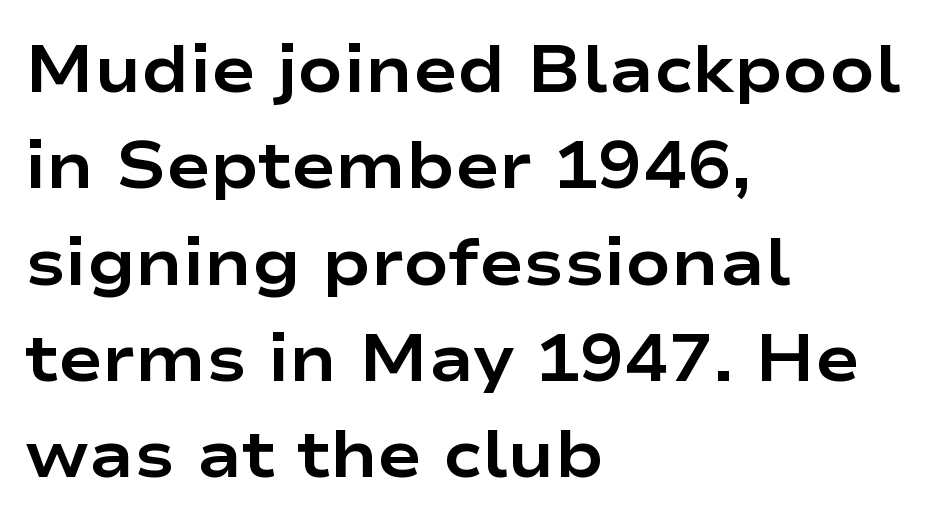
{"serif": "no", "italic": "no", "bold": "yes", "weight": "bold", "width": "wide", "stroke_contrast": "low", "x_height": "medium", "monospaced": "no", "underline": "no", "align": "left", "line_spacing": "normal", "line_spacing_ratio": 1.46, "letter_spacing": "normal", "letter_spacing_em": 0.0, "glyph_px": 66}
